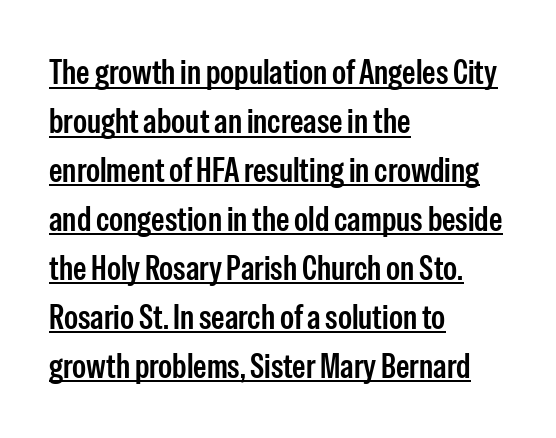
Tracking here is standard; glyphs follow each other at the usual distance. These lines were composed using upright roman letters. This sample is left-justified, so line endings fall wherever the words run out. Notice how descenders clear the ascenders below comfortably — that's standard leading. Nothing sits at the stroke ends, so this counts as sans-serif.
